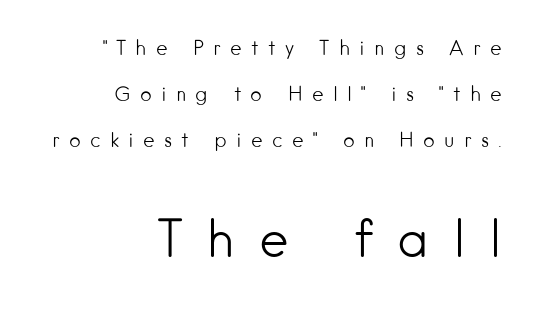
This sample uses an upright cut, with every glyph sitting square on the baseline. Glance below the letters and you will spot only blank space. A typesetter would call this leading open, well beyond the default. Which chunk is bigger? The second one — the bottom block dwarfs the top.
